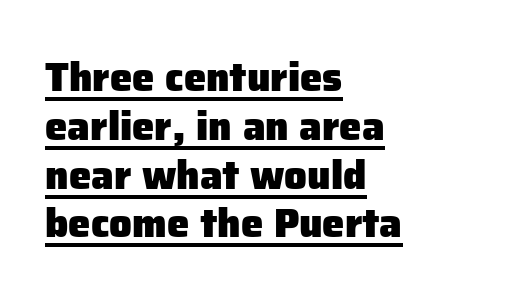
{"serif": "no", "italic": "no", "bold": "yes", "weight": "heavy", "width": "normal", "stroke_contrast": "low", "x_height": "medium", "monospaced": "no", "underline": "yes", "align": "left", "line_spacing_ratio": 1.22, "letter_spacing": "normal", "letter_spacing_em": 0.0, "glyph_px": 40}
